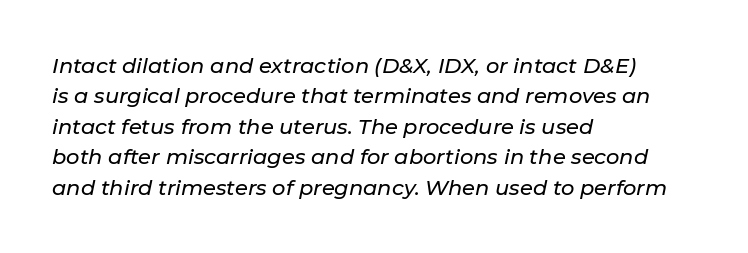
{"italic": "yes", "lean": "right", "slant_degrees": 11, "underline": "no", "align": "left", "line_spacing": "normal", "line_spacing_ratio": 1.45, "letter_spacing": "normal", "letter_spacing_em": 0.0, "glyph_px": 21}
